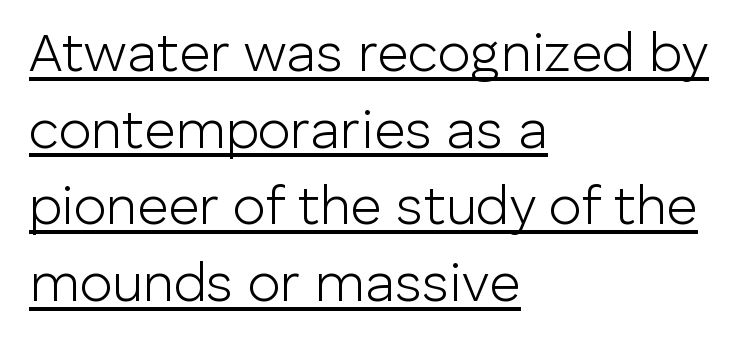
The weight tops out at a normal text grade. The space between consecutive lines is moderate. What kind of face is this? One without serifs — a sans. The words here are underlined. Varying glyph widths throughout — classic text-font behaviour. Reading down the block, your eye returns to a fixed left position each line.
